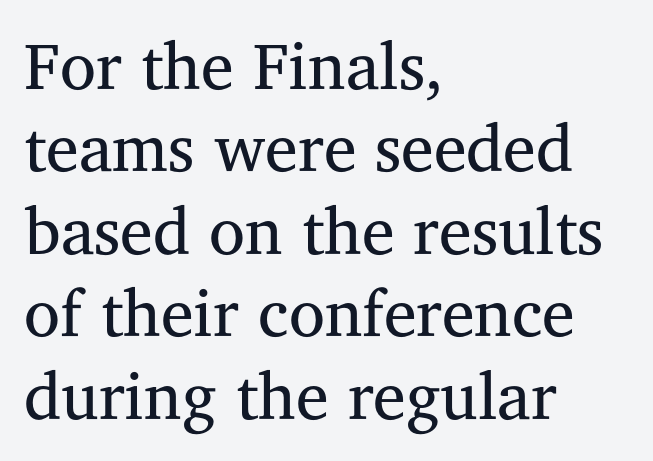
{"serif": "yes", "italic": "no", "bold": "no", "weight": "regular", "width": "normal", "stroke_contrast": "medium", "x_height": "medium", "monospaced": "no", "underline": "no", "align": "left", "line_spacing": "normal", "line_spacing_ratio": 1.25, "letter_spacing": "normal", "letter_spacing_em": 0.0, "glyph_px": 66}
